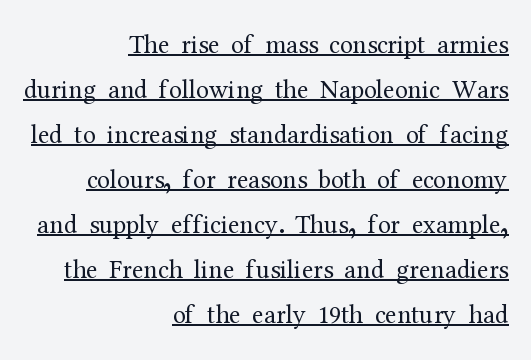
Q: Is the text bold? A: No.
Q: Is the text italic (slanted)? A: No, it is upright.
Q: Is the text underlined? A: Yes.
Q: How is the paragraph aligned? A: Right-aligned.
Q: Is the spacing between letters normal or unusually wide? A: Normal.
